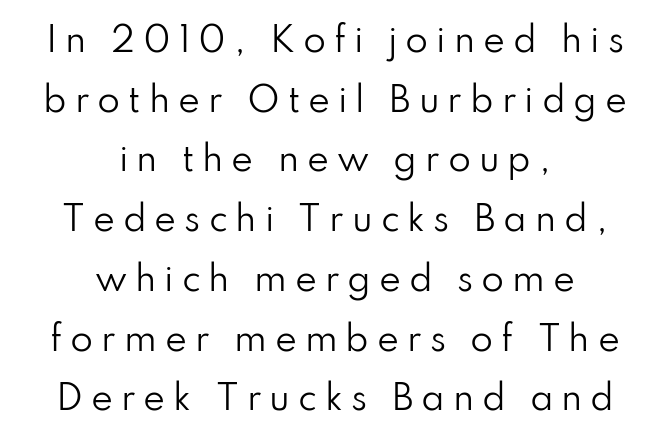
{"serif": "no", "italic": "no", "bold": "no", "weight": "regular", "width": "normal", "stroke_contrast": "low", "x_height": "small", "monospaced": "no", "underline": "no", "align": "center", "line_spacing_ratio": 1.81, "letter_spacing": "wide", "letter_spacing_em": 0.24, "glyph_px": 33}
